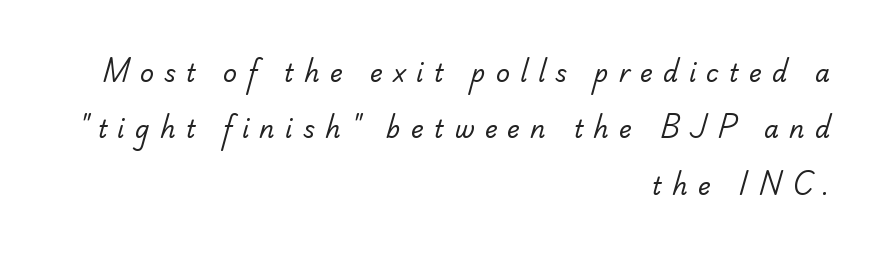
Glyph-to-glyph distance is far greater than everyday printed text. Check the space under the baseline: it is left empty. Stroke mass is kept to a normal reading level or below. The text block is weighted toward the right margin, trailing off unevenly leftward.
